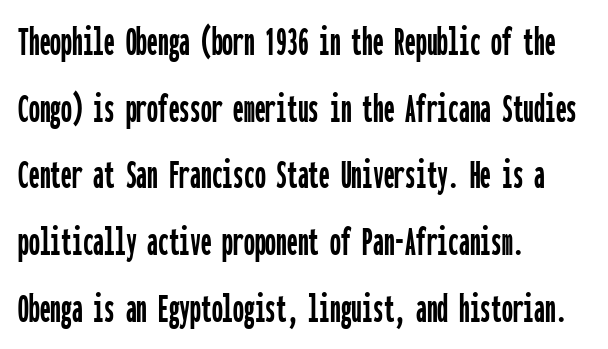
Q: Is the text italic (slanted)? A: No, it is upright.
Q: Is the typeface a serif or a sans-serif typeface? A: Sans-serif.
Q: Is the text underlined? A: No.
Q: How is the paragraph aligned? A: Left-aligned.
Q: Is the spacing between letters normal or unusually wide? A: Normal.
Q: Is the spacing between lines tight, normal or loose? A: Normal.
Q: Width (condensed, normal, or wide)? A: Condensed.
Q: Stroke contrast? A: Low.
Q: x-height? A: Medium.
Q: Monospaced? A: Yes.
